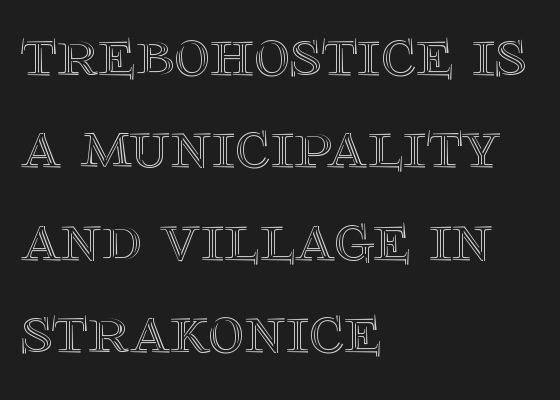
Q: Is the text italic (slanted)? A: No, it is upright.
Q: Is the text underlined? A: No.
Q: How is the paragraph aligned? A: Left-aligned.
Q: Is the spacing between letters normal or unusually wide? A: Normal.
Q: Is the spacing between lines tight, normal or loose? A: Normal.
Q: Width (condensed, normal, or wide)? A: Normal.
Q: x-height? A: Large.
Q: Monospaced? A: No.
